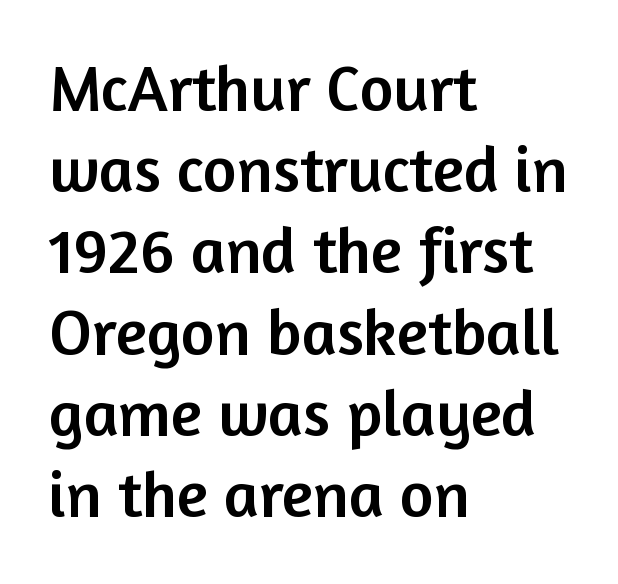
A typesetter would call this leading conventional body-copy spacing. Do the characters align in a grid? No, the font is proportional. Horizontally, the lines are justified to the leading edge only. Tracking value appears to be zero — textbook default spacing.
